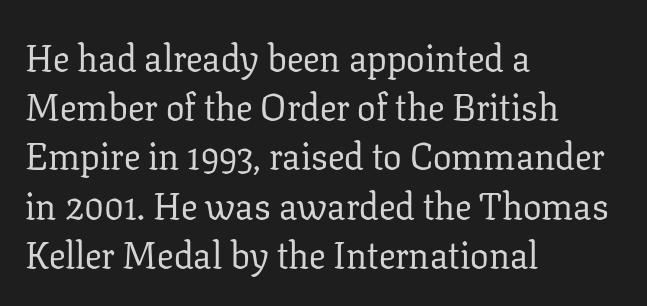
Q: Is the text bold? A: No.
Q: Is the text italic (slanted)? A: No, it is upright.
Q: Is the typeface a serif or a sans-serif typeface? A: Serif.
Q: Is the text underlined? A: No.
Q: How is the paragraph aligned? A: Left-aligned.
Q: Is the spacing between letters normal or unusually wide? A: Normal.
Q: Is the spacing between lines tight, normal or loose? A: Normal.
Q: Width (condensed, normal, or wide)? A: Normal.
Q: Stroke contrast? A: Low.
Q: x-height? A: Medium.
Q: Monospaced? A: No.
